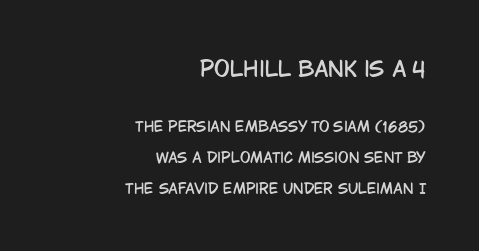
The image shows 21 px text type, upright; set right-aligned, loose line spacing (2.21x), normal letter spacing, not underlined; the first (top) block is 1.5x larger.
